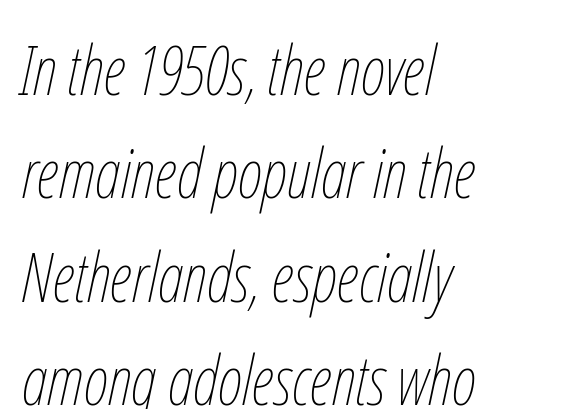
{"italic": "yes", "lean": "right", "slant_degrees": 12, "bold": "no", "weight": "thin", "width": "condensed", "stroke_contrast": "low", "x_height": "medium", "monospaced": "no", "underline": "no", "align": "left", "line_spacing": "normal", "line_spacing_ratio": 1.52, "letter_spacing": "normal", "letter_spacing_em": 0.0, "glyph_px": 68}
